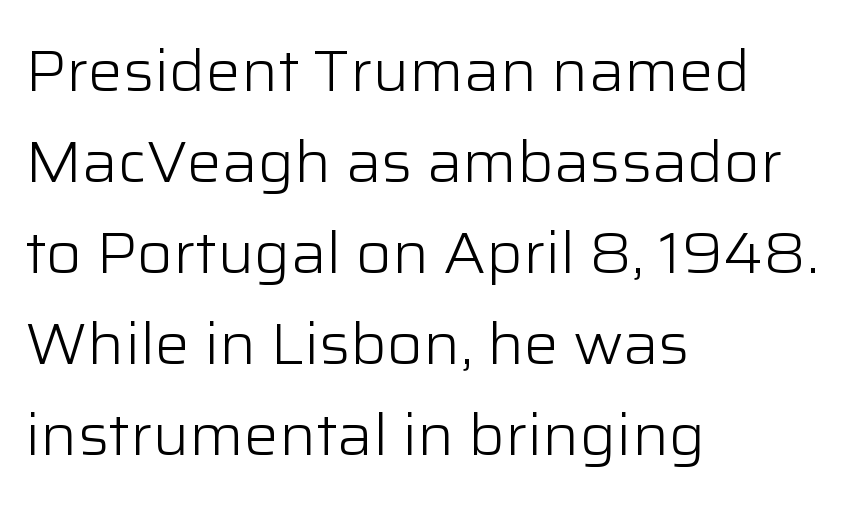
Q: Is the text bold? A: No.
Q: Is the text italic (slanted)? A: No, it is upright.
Q: Is the typeface a serif or a sans-serif typeface? A: Sans-serif.
Q: Is the text underlined? A: No.
Q: How is the paragraph aligned? A: Left-aligned.
Q: Is the spacing between letters normal or unusually wide? A: Normal.
Q: Is the spacing between lines tight, normal or loose? A: Normal.
Q: Width (condensed, normal, or wide)? A: Normal.
Q: Stroke contrast? A: Low.
Q: x-height? A: Medium.
Q: Monospaced? A: No.
